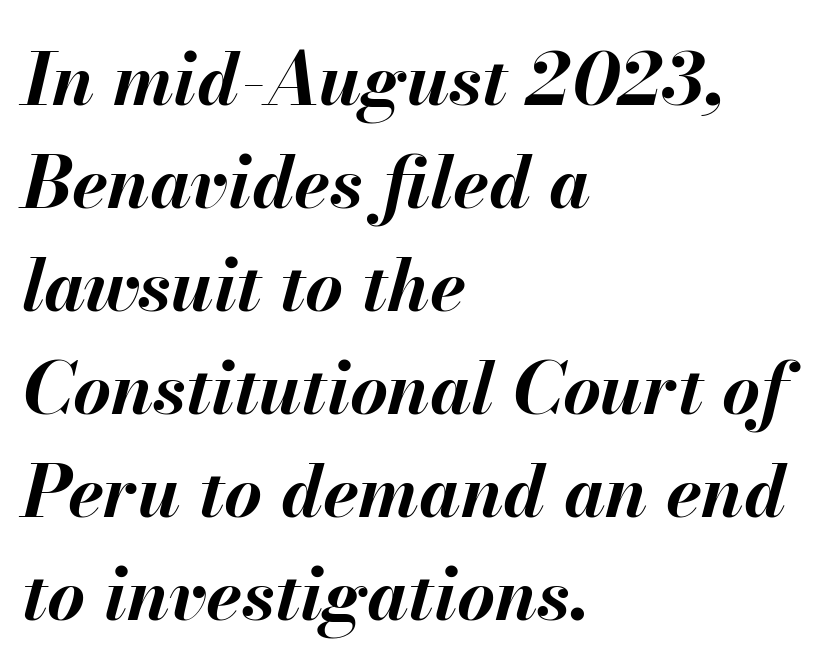
The image shows 73 px bold type, italic (leaning right); set left-aligned, normal line spacing (1.41x), normal letter spacing, not underlined; medium stroke contrast and a small x-height.
